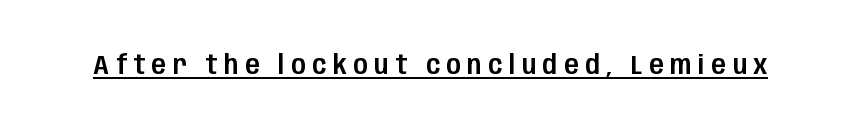
{"italic": "no", "underline": "yes", "letter_spacing": "wide", "letter_spacing_em": 0.24, "glyph_px": 27}
